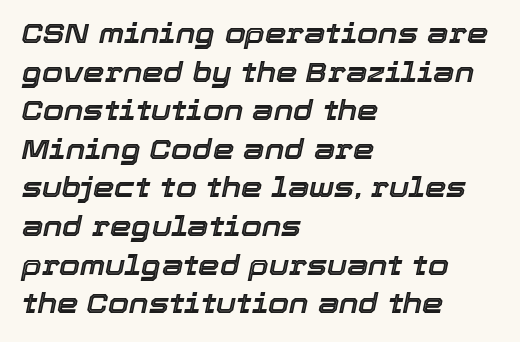
Evenly set lines give the paragraph a standard silhouette. Tracking here is standard; glyphs follow each other at the usual distance. These lines stack with their left ends in a neat column. The zone under the glyphs is completely vacant.
